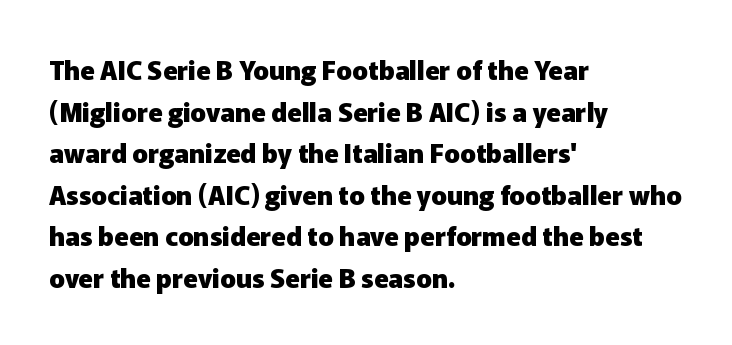
When letters stand straight like this, we call the style roman or upright. Successive baselines arrive at the customary interval. This rendering uses left alignment, leaving the right contour irregular. Notice how thick the strokes are: this is what a full bold looks like.
